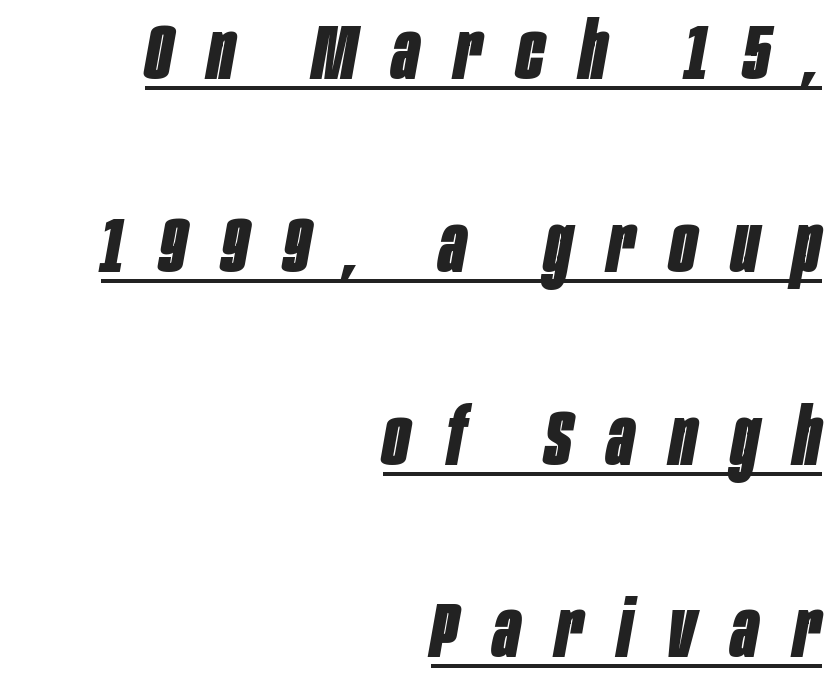
{"italic": "yes", "lean": "right", "slant_degrees": 10, "bold": "yes", "weight": "bold", "width": "condensed", "stroke_contrast": "low", "x_height": "large", "monospaced": "no", "underline": "yes", "align": "right", "line_spacing": "loose", "line_spacing_ratio": 2.44, "letter_spacing": "wide", "letter_spacing_em": 0.45, "glyph_px": 79}
